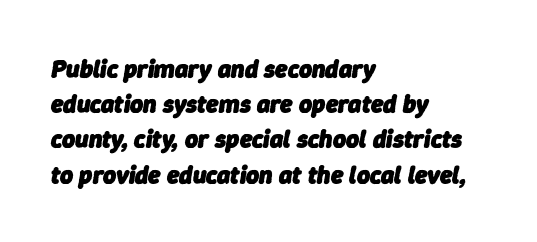
The horizontal fit of the characters is conventional and even. Horizontally, the lines are justified to the leading edge only. This is oblique type, the kind used for emphasis or titles. Only glyphs here, with clear space below each row. Heavy, bold letterforms.
